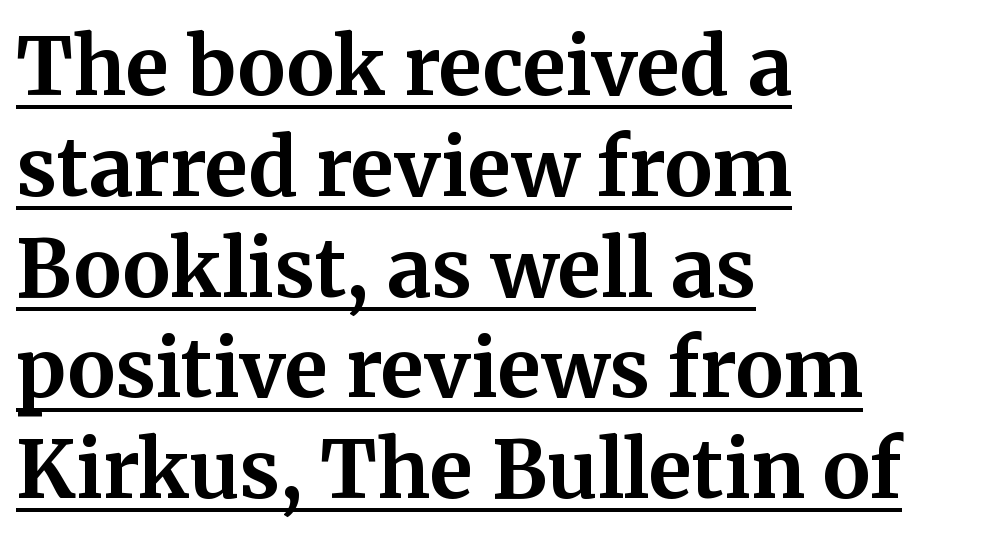
{"serif": "yes", "italic": "no", "bold": "yes", "weight": "bold", "width": "normal", "stroke_contrast": "medium", "x_height": "medium", "monospaced": "no", "underline": "yes", "align": "left", "line_spacing": "normal", "line_spacing_ratio": 1.26, "letter_spacing": "normal", "letter_spacing_em": 0.0, "glyph_px": 80}
